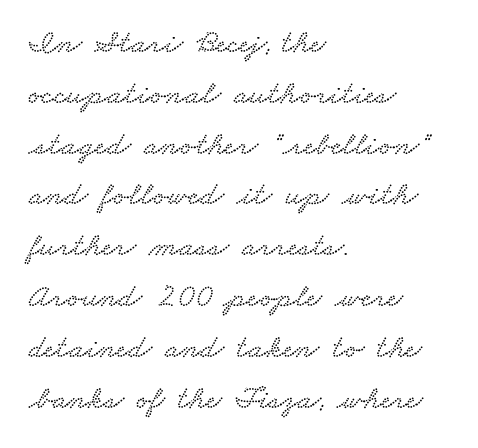
Q: Is the typeface a serif or a sans-serif typeface? A: Serif.
Q: Is the text underlined? A: No.
Q: How is the paragraph aligned? A: Left-aligned.
Q: Is the spacing between letters normal or unusually wide? A: Normal.
Q: Is the spacing between lines tight, normal or loose? A: Normal.
Q: Width (condensed, normal, or wide)? A: Wide.
Q: Stroke contrast? A: Low.
Q: x-height? A: Small.
Q: Monospaced? A: No.
